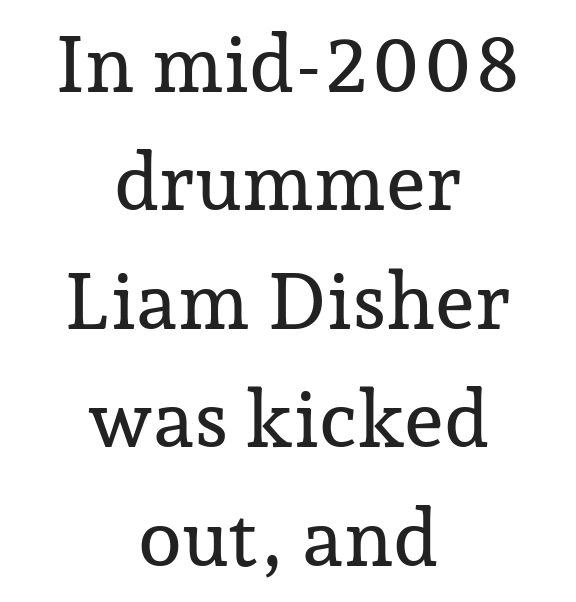
Q: Is the text italic (slanted)? A: No, it is upright.
Q: Is the typeface a serif or a sans-serif typeface? A: Serif.
Q: Is the text underlined? A: No.
Q: How is the paragraph aligned? A: Centered.
Q: Is the spacing between letters normal or unusually wide? A: Normal.
Q: Is the spacing between lines tight, normal or loose? A: Normal.
Q: Width (condensed, normal, or wide)? A: Normal.
Q: Stroke contrast? A: Low.
Q: x-height? A: Medium.
Q: Monospaced? A: No.
